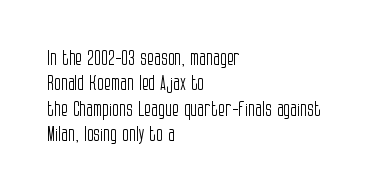
The rows are spaced the way most documents space them. Weight: in the light-to-regular range. Each word holds together tightly as a unit, with standard inter-letter gaps. Nobody drew a line under any word here.
